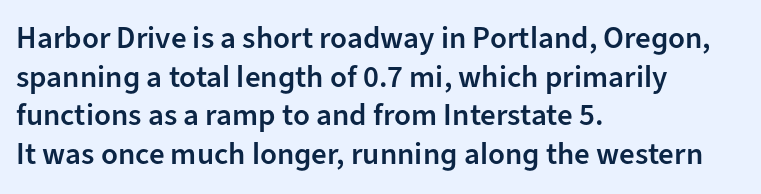
The type is set solid horizontally, with unmodified tracking. The gap between lines stays unmarked. Interline gaps are of average width in this sample. Tall strokes in this sample are plumb rather than angled. Teacher's note: observe the even left margin — that is flush-left alignment. Spacing verdict: proportional, widths tailored to each character.
